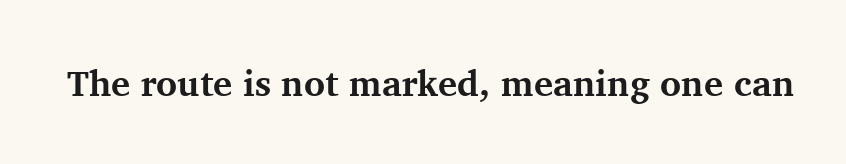
Q: Is the text bold? A: Yes.
Q: Is the text italic (slanted)? A: No, it is upright.
Q: Is the typeface a serif or a sans-serif typeface? A: Serif.
Q: Is the text underlined? A: No.
Q: Is the spacing between letters normal or unusually wide? A: Normal.
Q: Width (condensed, normal, or wide)? A: Normal.
Q: Stroke contrast? A: Medium.
Q: x-height? A: Medium.
Q: Monospaced? A: No.
